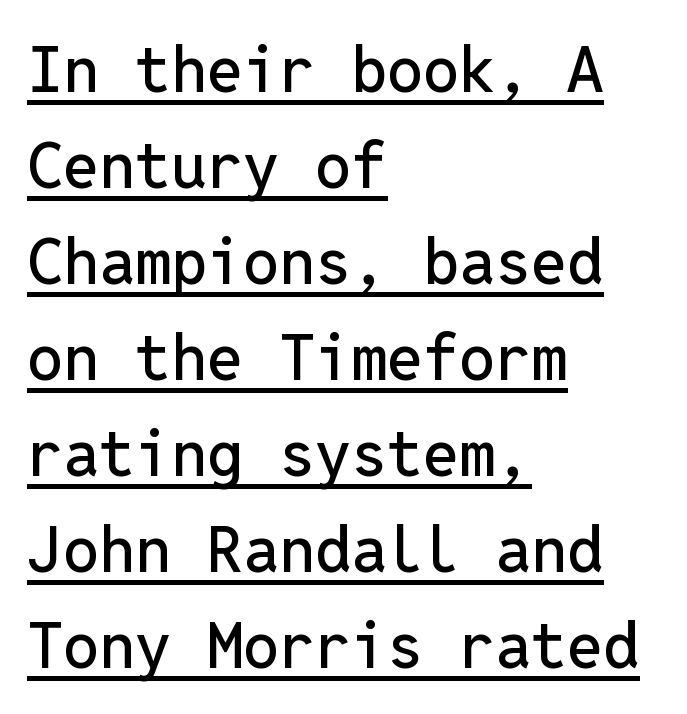
The image shows 64 px sans-serif type, upright, monospaced; set left-aligned, normal line spacing (1.5x), normal letter spacing, underlined; low stroke contrast and a medium x-height.
